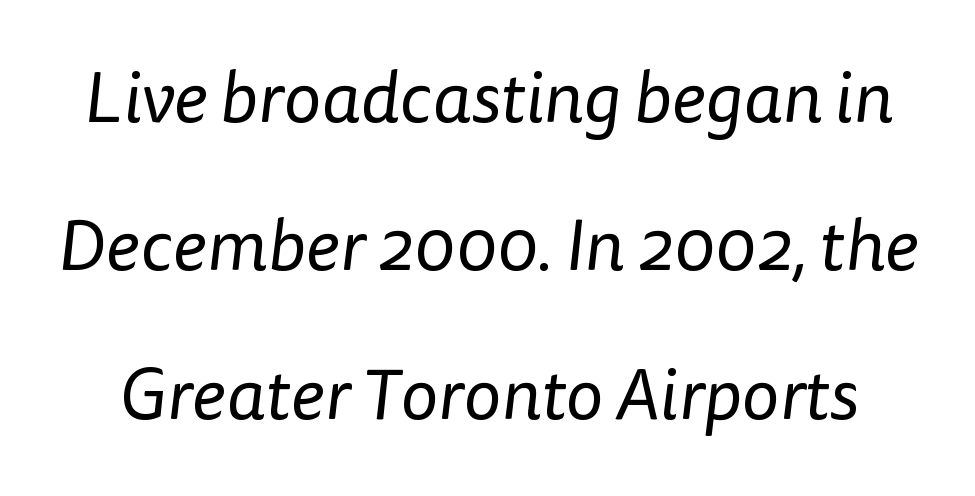
Each letter keeps its own natural width here, so spacing adapts to shape. In terms of letterspacing, this is plain default setting. Weight: not bold — regular or lighter. The strip under each line holds only bare page. Loosely led — the rows are spread out.
